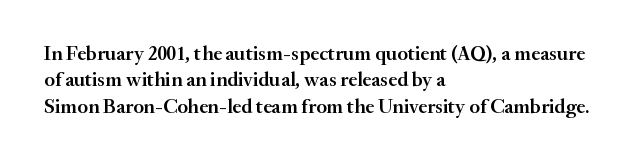
Q: Is the text bold? A: Semi-bold.
Q: Is the text italic (slanted)? A: No, it is upright.
Q: Is the text underlined? A: No.
Q: How is the paragraph aligned? A: Left-aligned.
Q: Is the spacing between letters normal or unusually wide? A: Normal.
Q: Is the spacing between lines tight, normal or loose? A: Normal.
